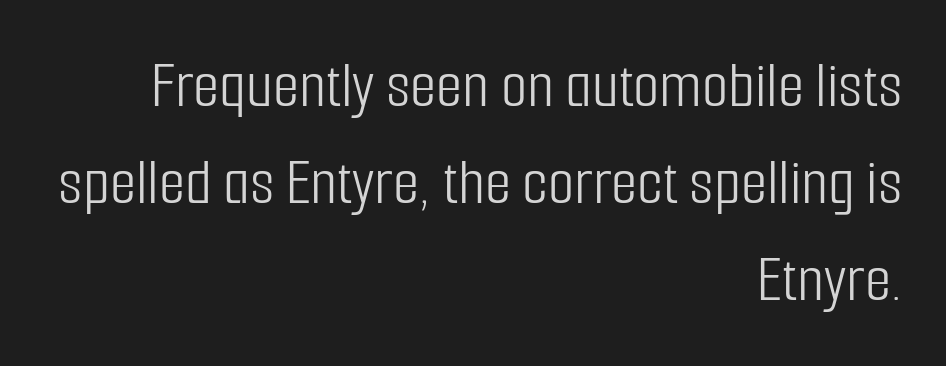
The image shows 68 px light, condensed sans-serif type, upright; set right-aligned, normal line spacing (1.43x), normal letter spacing, not underlined; low stroke contrast and a medium x-height.
